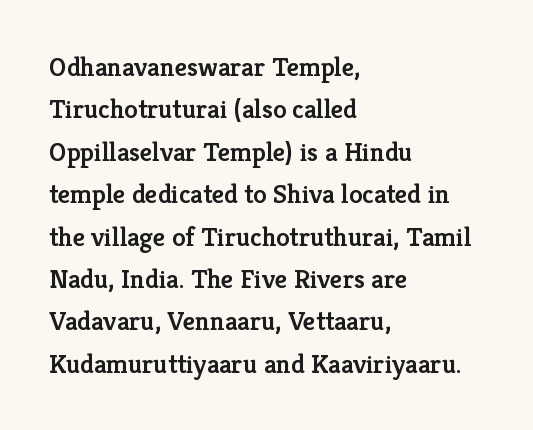
Q: Is the text bold? A: Semi-bold.
Q: Is the text italic (slanted)? A: No, it is upright.
Q: Is the text underlined? A: No.
Q: How is the paragraph aligned? A: Left-aligned.
Q: Is the spacing between letters normal or unusually wide? A: Normal.
Q: Is the spacing between lines tight, normal or loose? A: Normal.
